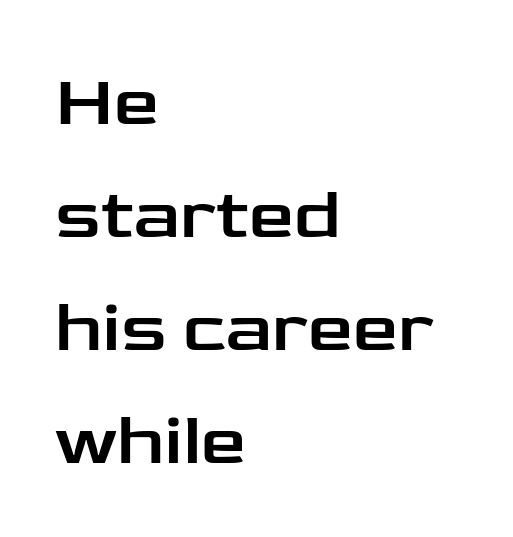
Q: Is the text italic (slanted)? A: No, it is upright.
Q: Is the typeface a serif or a sans-serif typeface? A: Sans-serif.
Q: Is the text underlined? A: No.
Q: How is the paragraph aligned? A: Left-aligned.
Q: Is the spacing between letters normal or unusually wide? A: Normal.
Q: Is the spacing between lines tight, normal or loose? A: Normal.
Q: Width (condensed, normal, or wide)? A: Wide.
Q: Stroke contrast? A: Low.
Q: x-height? A: Medium.
Q: Monospaced? A: No.
